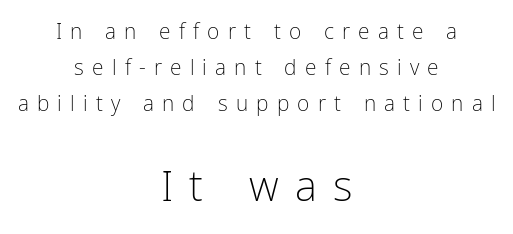
Q: Is the text bold? A: No.
Q: Is the text italic (slanted)? A: No, it is upright.
Q: Is the typeface a serif or a sans-serif typeface? A: Sans-serif.
Q: Is the text underlined? A: No.
Q: How is the paragraph aligned? A: Centered.
Q: Is the spacing between letters normal or unusually wide? A: Unusually wide.
Q: Which block of text is set in a larger size, the first (top) or the second (bottom)? A: The second (bottom) one.
Q: Width (condensed, normal, or wide)? A: Condensed.
Q: Stroke contrast? A: Low.
Q: x-height? A: Medium.
Q: Monospaced? A: No.
